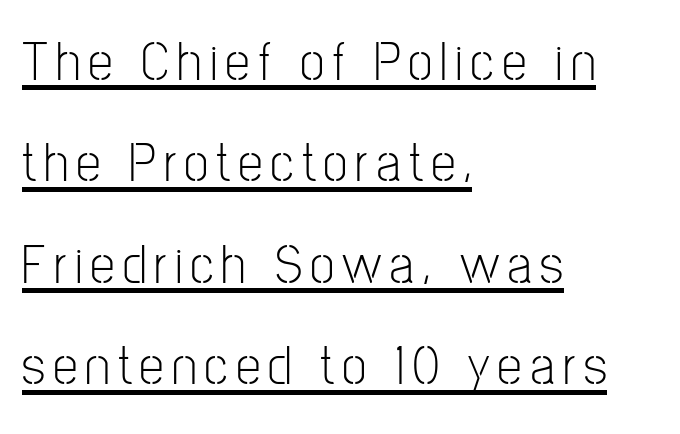
Font category for this specimen: sans-serif. Emphasis is given by a line drawn under the lettering. A typesetter would call this proportional, since set widths differ per character. The lettering holds an erect, upright posture throughout.
